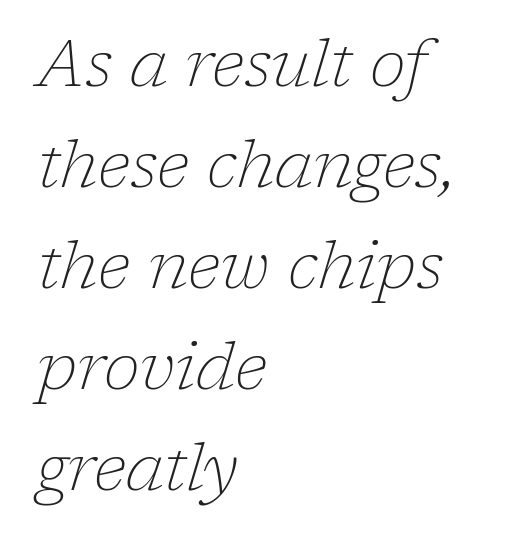
Q: Is the text bold? A: No.
Q: Is the text italic (slanted)? A: Yes, it leans right by about 17 degrees.
Q: Is the typeface a serif or a sans-serif typeface? A: Serif.
Q: Is the text underlined? A: No.
Q: How is the paragraph aligned? A: Left-aligned.
Q: Is the spacing between letters normal or unusually wide? A: Normal.
Q: Is the spacing between lines tight, normal or loose? A: Normal.
Q: Width (condensed, normal, or wide)? A: Normal.
Q: Stroke contrast? A: Low.
Q: x-height? A: Medium.
Q: Monospaced? A: No.
